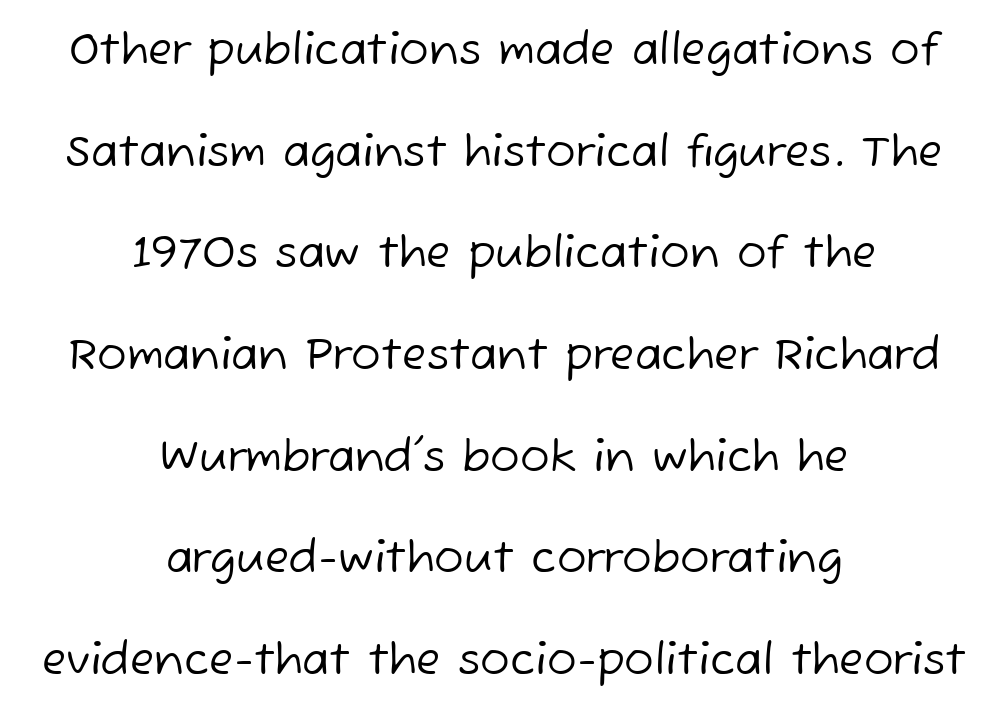
The image shows 44 px regular-weight sans-serif type; set centered, loose line spacing (2.31x), normal letter spacing, not underlined; low stroke contrast and a medium x-height.
